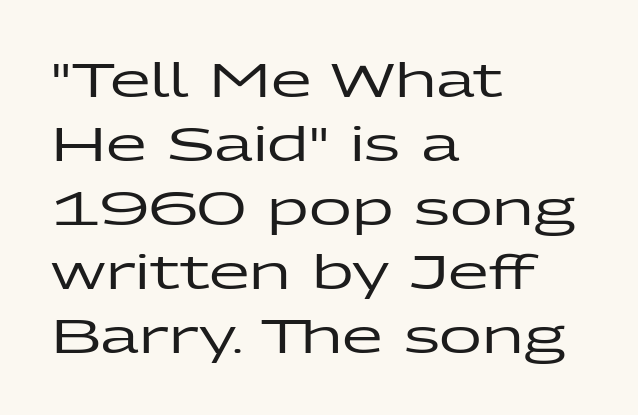
To sum up the face: it is a sans, with no serifs. One glance says typical: line gaps are just what's usual. The paragraph shown leans on its left margin. The line texture is even and compact thanks to regular tracking.
